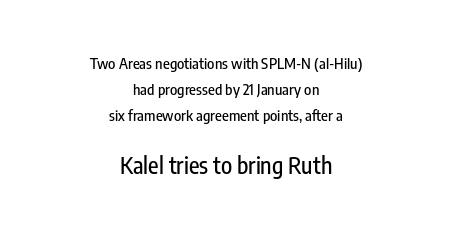
{"italic": "no", "underline": "no", "align": "center", "line_spacing_ratio": 1.74, "letter_spacing": "normal", "letter_spacing_em": 0.0, "larger_block": "second", "size_ratio": 1.53, "glyph_px": 23}
